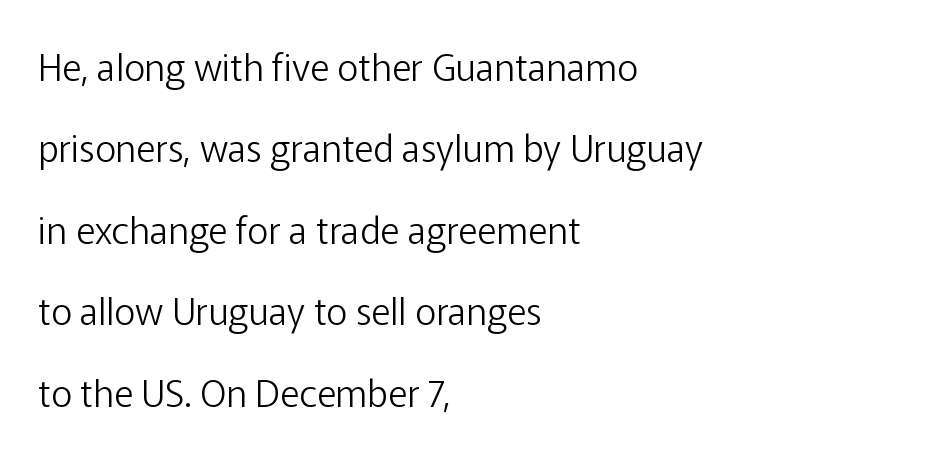
The image shows 37 px light sans-serif type, upright; set left-aligned, loose line spacing (2.2x), normal letter spacing, not underlined; low stroke contrast and a medium x-height.
